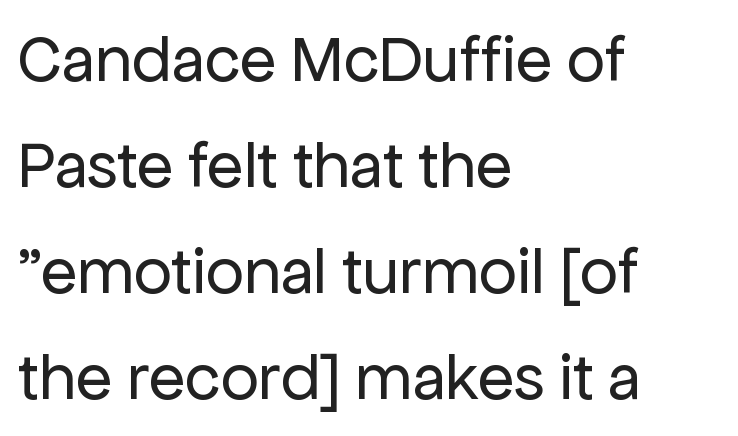
The image shows 67 px regular-weight sans-serif type, upright; set left-aligned, normal line spacing (1.58x), normal letter spacing, not underlined; low stroke contrast and a medium x-height.
